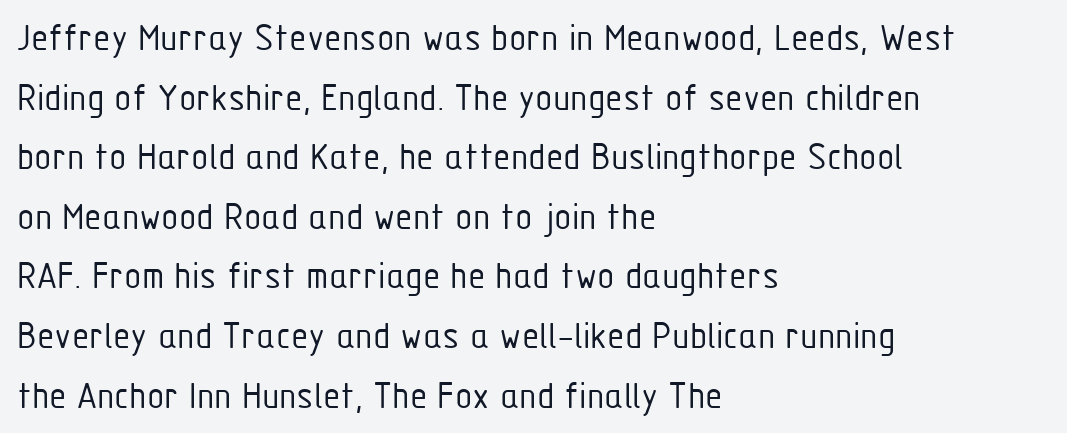
Q: Is the text bold? A: No.
Q: Is the text italic (slanted)? A: No, it is upright.
Q: Is the typeface a serif or a sans-serif typeface? A: Sans-serif.
Q: Is the text underlined? A: No.
Q: How is the paragraph aligned? A: Left-aligned.
Q: Is the spacing between letters normal or unusually wide? A: Normal.
Q: Is the spacing between lines tight, normal or loose? A: Normal.
Q: Width (condensed, normal, or wide)? A: Condensed.
Q: Stroke contrast? A: Low.
Q: x-height? A: Medium.
Q: Monospaced? A: No.
